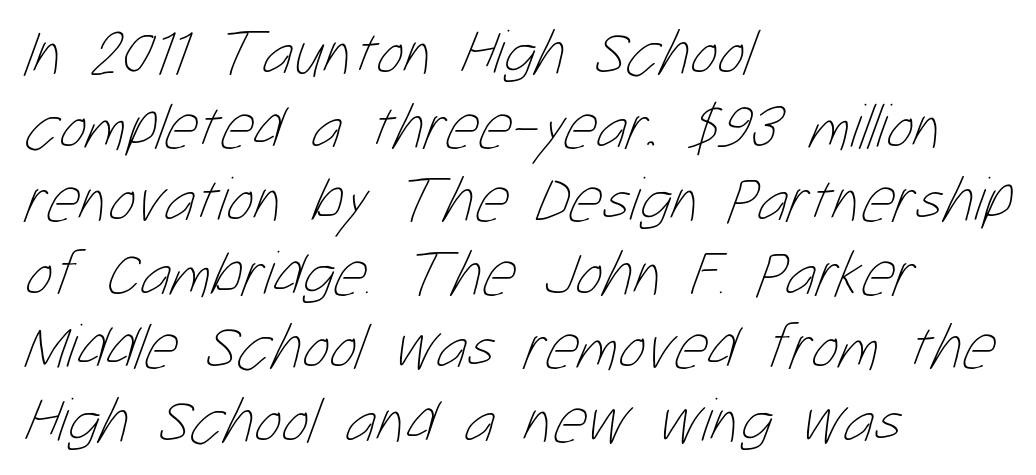
{"bold": "no", "weight": "thin", "width": "condensed", "stroke_contrast": "low", "x_height": "medium", "monospaced": "no", "underline": "no", "align": "left", "line_spacing": "tight", "line_spacing_ratio": 1.15, "letter_spacing": "normal", "letter_spacing_em": 0.0, "glyph_px": 64}
